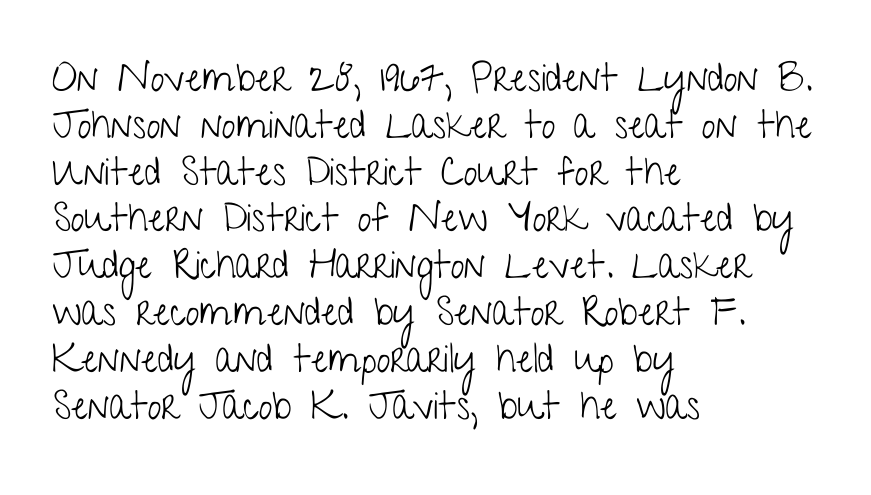
{"serif": "no", "italic": "no", "bold": "no", "weight": "light", "width": "condensed", "stroke_contrast": "low", "x_height": "medium", "monospaced": "no", "underline": "no", "align": "left", "line_spacing_ratio": 1.2, "letter_spacing": "normal", "letter_spacing_em": 0.0, "glyph_px": 39}
